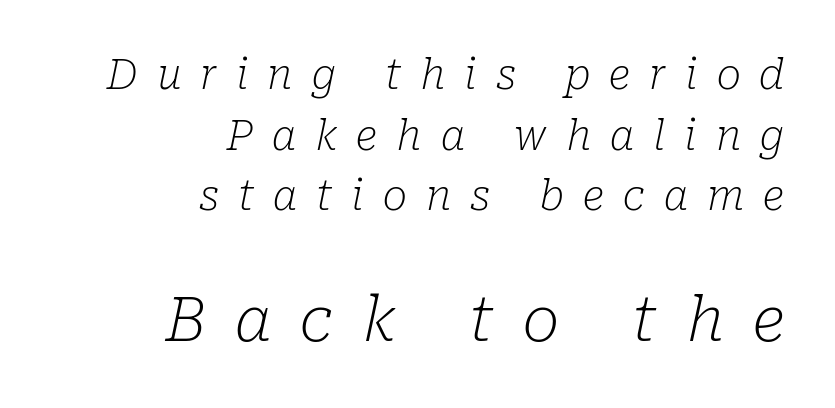
Q: Is the text bold? A: No.
Q: Is the text italic (slanted)? A: Yes, it leans right by about 10 degrees.
Q: Is the typeface a serif or a sans-serif typeface? A: Serif.
Q: Is the text underlined? A: No.
Q: How is the paragraph aligned? A: Right-aligned.
Q: Is the spacing between letters normal or unusually wide? A: Unusually wide.
Q: Is the spacing between lines tight, normal or loose? A: Normal.
Q: Which block of text is set in a larger size, the first (top) or the second (bottom)? A: The second (bottom) one.
Q: Width (condensed, normal, or wide)? A: Normal.
Q: Stroke contrast? A: Low.
Q: x-height? A: Medium.
Q: Monospaced? A: No.
